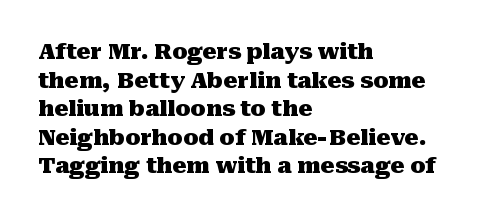
Q: Is the text bold? A: Yes.
Q: Is the text italic (slanted)? A: No, it is upright.
Q: Is the text underlined? A: No.
Q: How is the paragraph aligned? A: Left-aligned.
Q: Is the spacing between letters normal or unusually wide? A: Normal.
Q: Is the spacing between lines tight, normal or loose? A: Normal.
